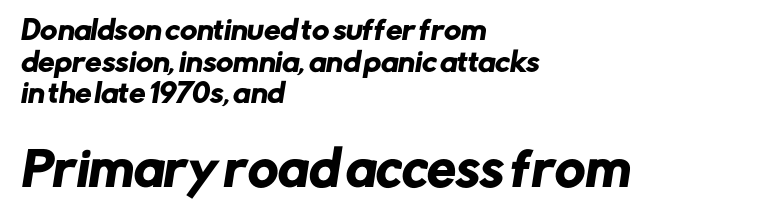
Q: Is the typeface a serif or a sans-serif typeface? A: Sans-serif.
Q: Is the text underlined? A: No.
Q: How is the paragraph aligned? A: Left-aligned.
Q: Is the spacing between letters normal or unusually wide? A: Normal.
Q: Which block of text is set in a larger size, the first (top) or the second (bottom)? A: The second (bottom) one.
Q: Width (condensed, normal, or wide)? A: Normal.
Q: Stroke contrast? A: Low.
Q: x-height? A: Medium.
Q: Monospaced? A: No.
